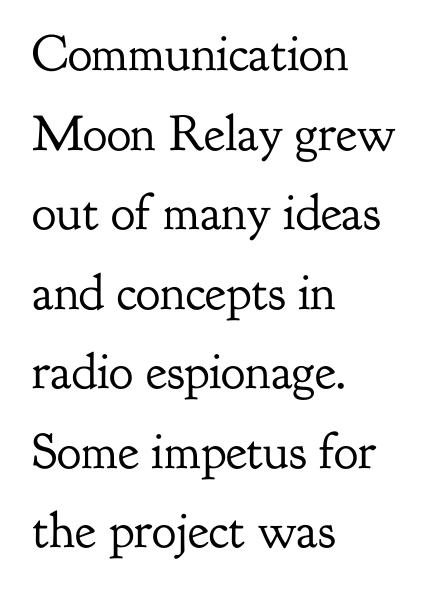
The image shows 51 px regular-weight serif type, upright; set left-aligned, normal line spacing (1.56x), normal letter spacing, not underlined; low stroke contrast and a small x-height.
